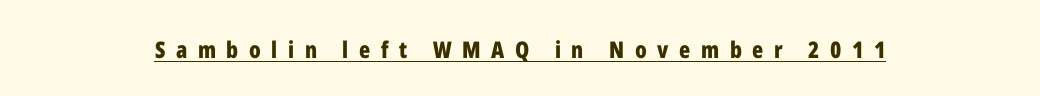
{"italic": "no", "bold": "yes", "underline": "yes", "align": "center", "letter_spacing": "wide", "letter_spacing_em": 0.46, "glyph_px": 23}
